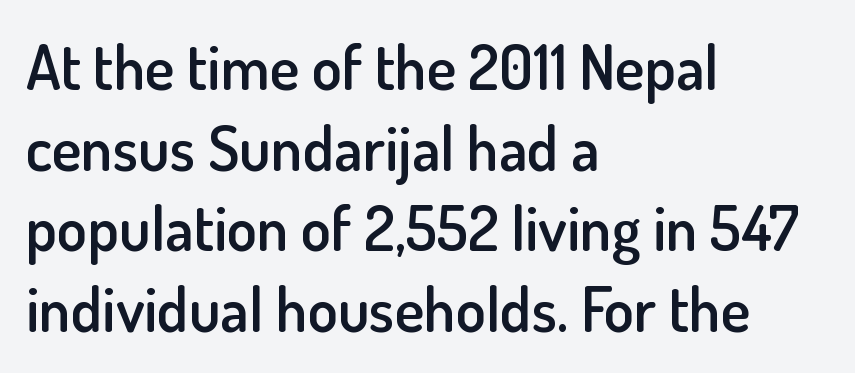
Q: Is the text bold? A: Semi-bold.
Q: Is the text italic (slanted)? A: No, it is upright.
Q: Is the typeface a serif or a sans-serif typeface? A: Sans-serif.
Q: Is the text underlined? A: No.
Q: How is the paragraph aligned? A: Left-aligned.
Q: Is the spacing between letters normal or unusually wide? A: Normal.
Q: Is the spacing between lines tight, normal or loose? A: Normal.
Q: Width (condensed, normal, or wide)? A: Normal.
Q: Stroke contrast? A: Low.
Q: x-height? A: Small.
Q: Monospaced? A: No.
